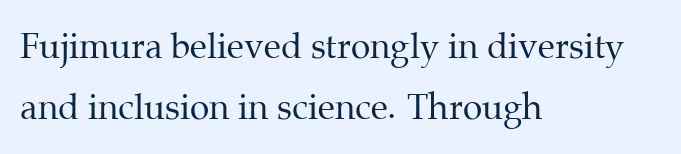
The image shows 35 px regular-weight serif type, upright; set left-aligned, line spacing 1.73x, normal letter spacing, not underlined; medium stroke contrast and a medium x-height.
